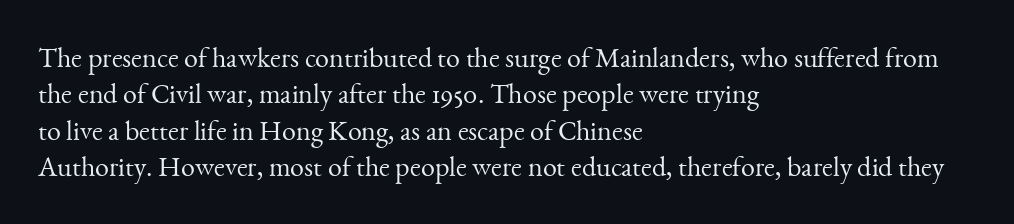
The image shows 28 px light serif type, upright; set left-aligned, normal line spacing (1.3x), normal letter spacing, not underlined; medium stroke contrast and a small x-height.
